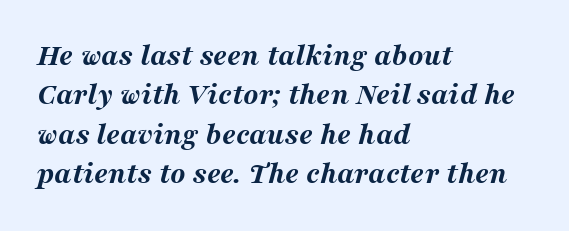
These lines stack with their left ends in a neat column. Slant detected: the letters are inclined. The glyphs are unaccompanied by any horizontal stroke below them. These lines are rendered in a variable-pitch font. Students, note that the glyphs here touch the page at normal intervals.
